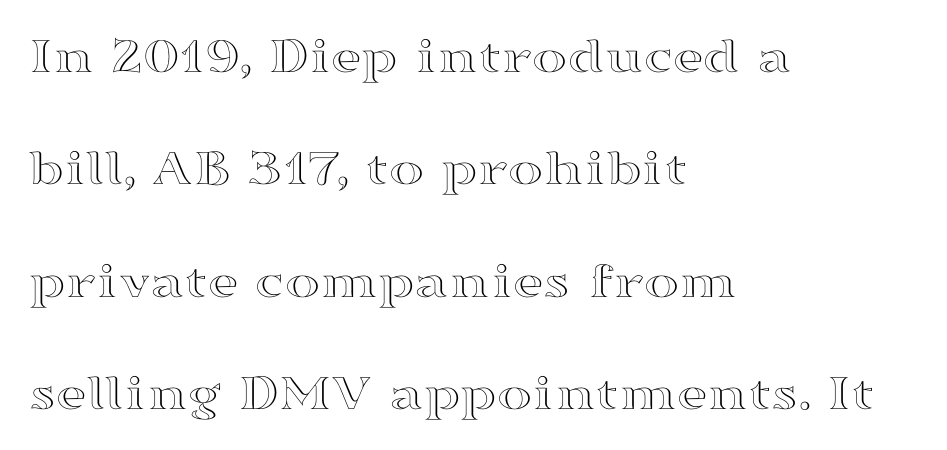
These lines are rendered in a variable-pitch font. In terms of letterspacing, this is plain default setting. A bare baseline throughout the passage. Successive baselines arrive slowly, with a big drop between each. The lettering stays uniformly vertical, giving the passage a roman look.
